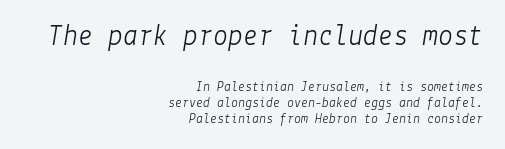
Students, note that the glyphs here touch the page at normal intervals. The strokes are not fattened; the text isn't bold. In terms of leading, this rendering errs on the cramped side. Compare the two chunks: the upper has the greater cap height. Check the space under the baseline: it is left empty.
